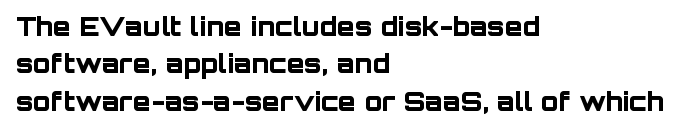
The image shows 26 px bold type, upright; set left-aligned, normal line spacing (1.44x), normal letter spacing, not underlined.
